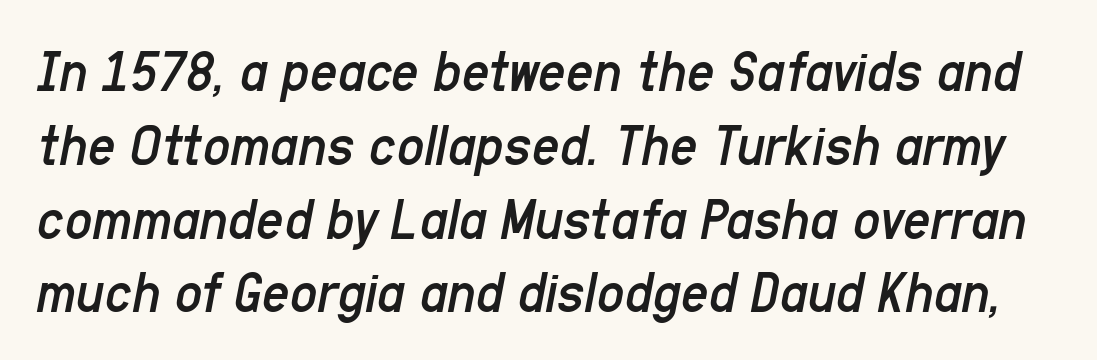
Q: Is the text bold? A: No.
Q: Is the text italic (slanted)? A: Yes, it leans right by about 11 degrees.
Q: Is the text underlined? A: No.
Q: Is the spacing between letters normal or unusually wide? A: Normal.
Q: Width (condensed, normal, or wide)? A: Condensed.
Q: Stroke contrast? A: Low.
Q: x-height? A: Medium.
Q: Monospaced? A: No.
